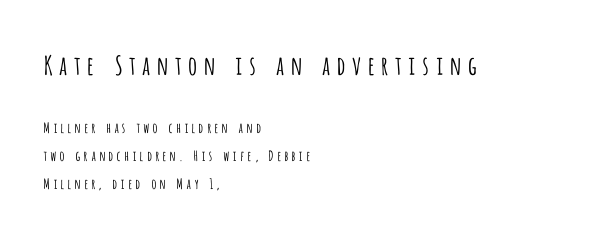
{"italic": "no", "bold": "no", "underline": "no", "align": "left", "line_spacing": "loose", "line_spacing_ratio": 2.01, "larger_block": "first", "size_ratio": 1.86, "glyph_px": 26}
